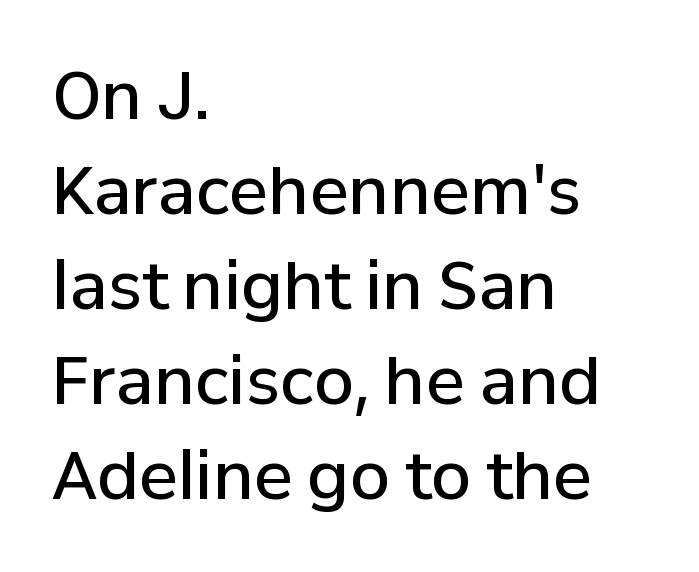
The image shows 65 px semibold sans-serif type, upright; set left-aligned, normal line spacing (1.46x), normal letter spacing, not underlined; low stroke contrast and a medium x-height.
